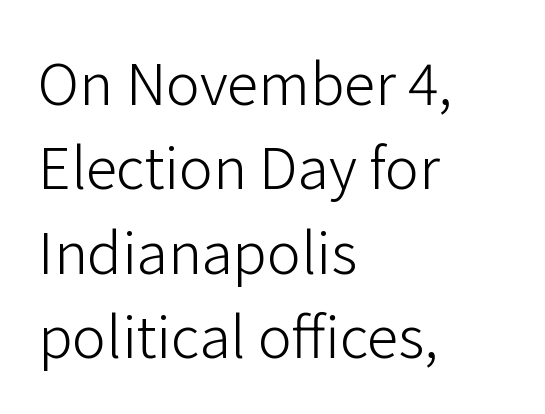
{"serif": "no", "italic": "no", "bold": "no", "weight": "light", "width": "normal", "stroke_contrast": "low", "x_height": "medium", "monospaced": "no", "underline": "no", "align": "left", "line_spacing": "normal", "line_spacing_ratio": 1.48, "letter_spacing": "normal", "letter_spacing_em": 0.0, "glyph_px": 57}
